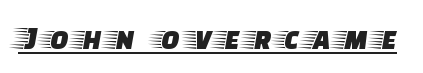
Spacing verdict: proportional, widths tailored to each character. A typesetter would label this face a serif. Check the space under the baseline: a stroke is drawn there.
